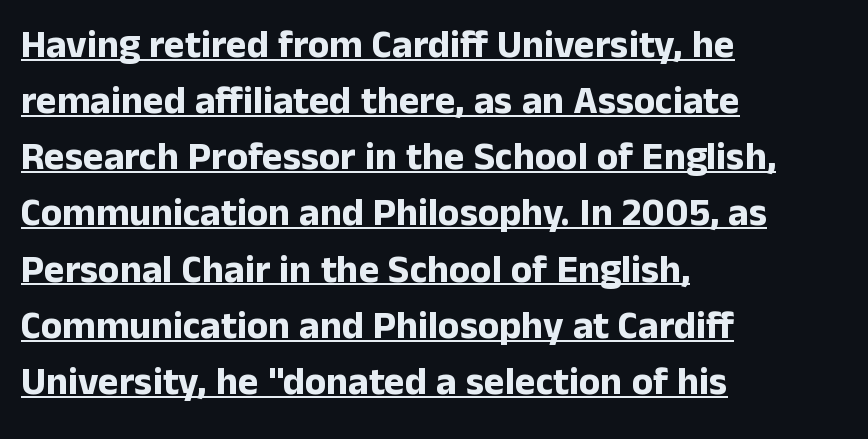
{"serif": "no", "italic": "no", "bold": "yes", "weight": "bold", "width": "normal", "stroke_contrast": "low", "x_height": "medium", "monospaced": "no", "underline": "yes", "align": "left", "line_spacing": "normal", "line_spacing_ratio": 1.44, "letter_spacing": "normal", "letter_spacing_em": 0.0, "glyph_px": 39}
